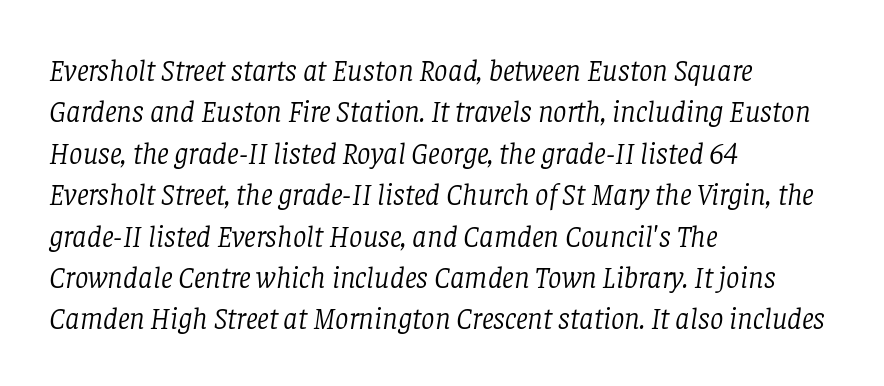
Heft: none added — not bold. The letters advance in unequal steps, a hallmark of proportional type. The face used here is seriffed, in the tradition of book romans. In terms of posture, this sample is oblique. The horizontal fit of the characters is conventional and even.
